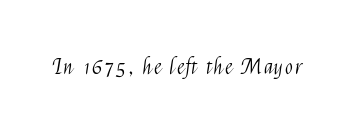
Q: Is the text bold? A: No.
Q: Is the text italic (slanted)? A: Yes.
Q: Is the text underlined? A: No.
